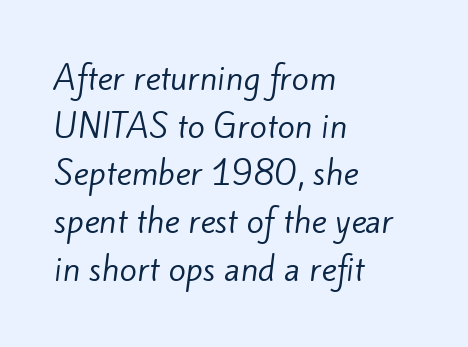
The image shows 32 px regular-weight sans-serif type; set left-aligned, normal line spacing (1.49x), normal letter spacing, not underlined; low stroke contrast and a small x-height.
